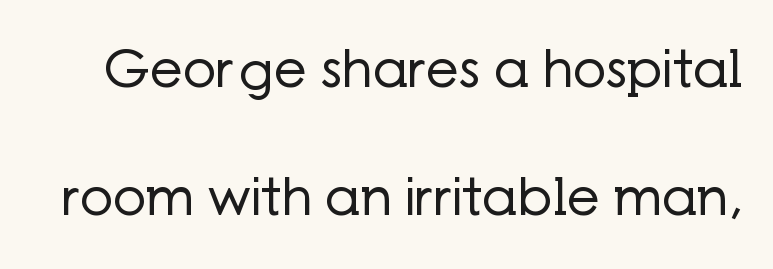
{"serif": "no", "italic": "no", "bold": "no", "weight": "regular", "width": "normal", "stroke_contrast": "low", "x_height": "medium", "monospaced": "no", "underline": "no", "line_spacing": "loose", "line_spacing_ratio": 2.46, "letter_spacing": "normal", "letter_spacing_em": 0.0, "glyph_px": 52}
